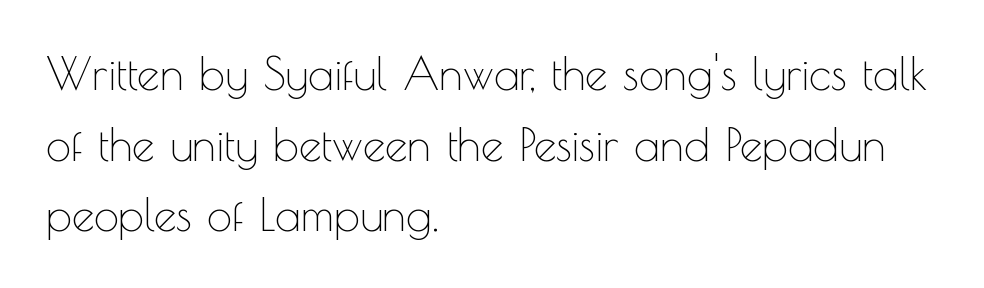
{"serif": "no", "italic": "no", "bold": "no", "weight": "thin", "width": "normal", "x_height": "small", "monospaced": "no", "underline": "no", "align": "left", "line_spacing": "normal", "line_spacing_ratio": 1.57, "letter_spacing": "normal", "letter_spacing_em": 0.0, "glyph_px": 45}
